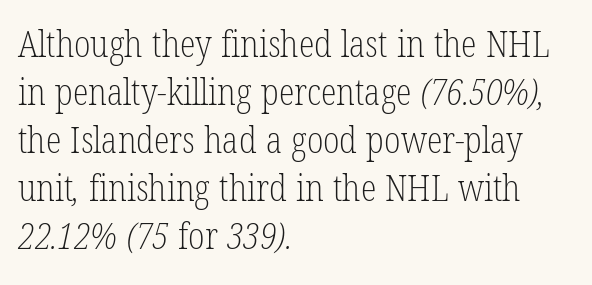
{"serif": "yes", "bold": "no", "weight": "light", "width": "condensed", "stroke_contrast": "low", "x_height": "medium", "monospaced": "no", "underline": "no", "align": "left", "line_spacing": "normal", "line_spacing_ratio": 1.33, "letter_spacing": "normal", "letter_spacing_em": 0.0, "glyph_px": 36}
